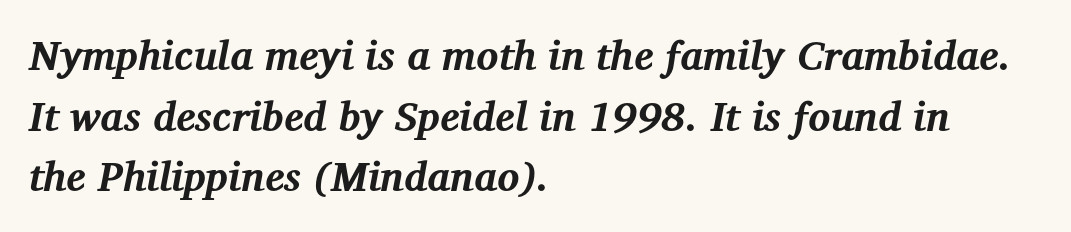
The image shows 41 px bold serif type, italic (leaning right); set left-aligned, normal line spacing (1.48x), normal letter spacing, not underlined; medium stroke contrast and a medium x-height.
